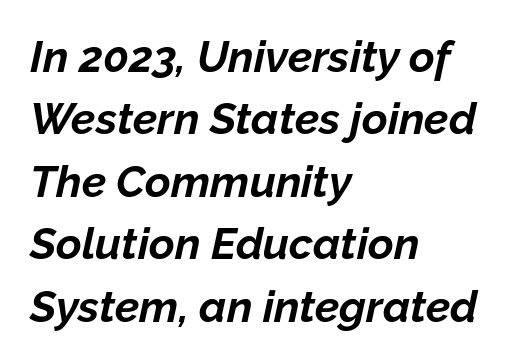
The image shows 44 px bold type, italic (leaning right); set left-aligned, normal line spacing (1.42x), normal letter spacing, not underlined; low stroke contrast and a medium x-height.
